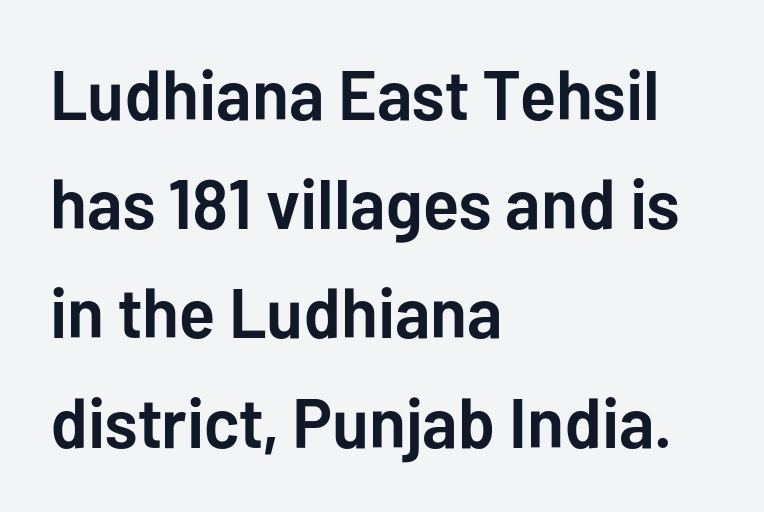
Q: Is the text bold? A: Yes.
Q: Is the text italic (slanted)? A: No, it is upright.
Q: Is the typeface a serif or a sans-serif typeface? A: Sans-serif.
Q: Is the text underlined? A: No.
Q: How is the paragraph aligned? A: Left-aligned.
Q: Is the spacing between letters normal or unusually wide? A: Normal.
Q: Is the spacing between lines tight, normal or loose? A: Normal.
Q: Width (condensed, normal, or wide)? A: Normal.
Q: Stroke contrast? A: Low.
Q: x-height? A: Medium.
Q: Monospaced? A: No.
